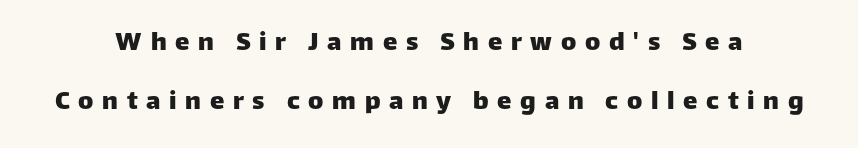
The image shows 29 px sans-serif type, upright; set loose line spacing (2.04x), unusually wide letter spacing (+0.3 em), not underlined; low stroke contrast and a large x-height.
